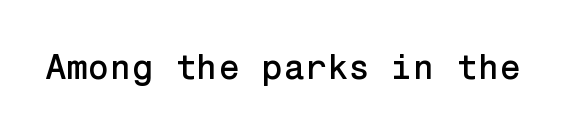
I'd call this a sans setting — the letters go barefoot. Compared with typical body copy, the letter spacing here is the same. A bare baseline throughout the passage. Vertical strokes here are truly vertical.
